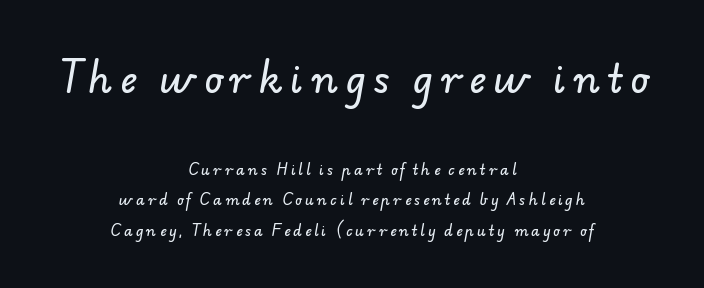
Honestly, there is no underline to notice here at all. Between these two stacked blocks, the higher one wins on size. A typesetter would call this heavily tracked-out type. Spacing verdict: proportional, widths tailored to each character. Students, observe: this is what heavily led, spacious text looks like. Is this a sans? Yes — the strokes have no serifs.
